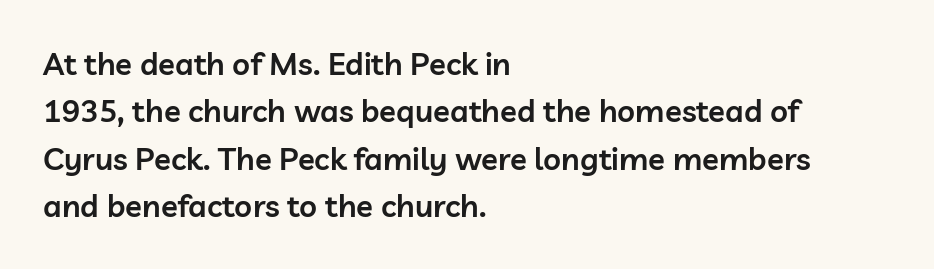
{"serif": "no", "italic": "no", "bold": "semi", "weight": "semibold", "width": "normal", "stroke_contrast": "low", "x_height": "medium", "monospaced": "no", "underline": "no", "align": "left", "line_spacing": "normal", "line_spacing_ratio": 1.53, "letter_spacing": "normal", "letter_spacing_em": 0.0, "glyph_px": 31}
